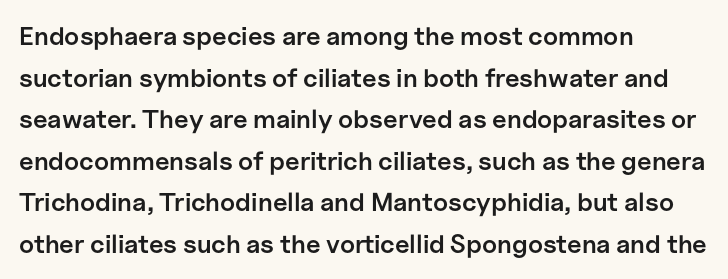
Q: Is the text bold? A: Semi-bold.
Q: Is the text italic (slanted)? A: No, it is upright.
Q: Is the text underlined? A: No.
Q: How is the paragraph aligned? A: Left-aligned.
Q: Is the spacing between letters normal or unusually wide? A: Normal.
Q: Is the spacing between lines tight, normal or loose? A: Normal.
